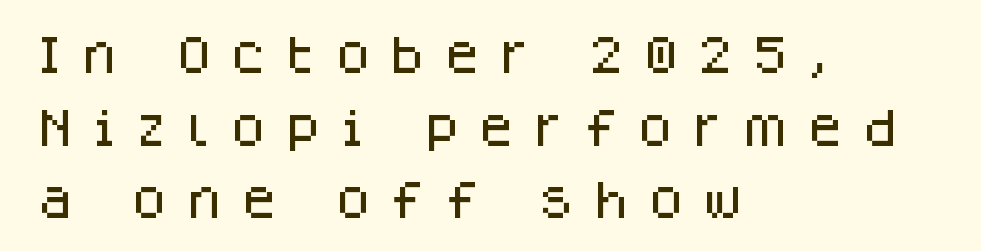
{"serif": "no", "italic": "no", "width": "normal", "stroke_contrast": "low", "x_height": "large", "monospaced": "no", "underline": "no", "align": "left", "line_spacing_ratio": 1.77, "letter_spacing": "wide", "letter_spacing_em": 0.46, "glyph_px": 41}
